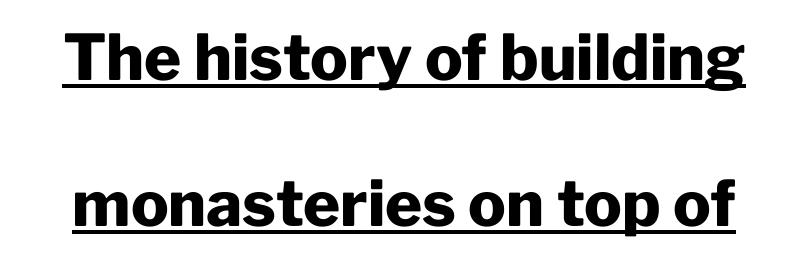
Q: Is the text bold? A: Yes.
Q: Is the text italic (slanted)? A: No, it is upright.
Q: Is the typeface a serif or a sans-serif typeface? A: Sans-serif.
Q: Is the text underlined? A: Yes.
Q: Is the spacing between letters normal or unusually wide? A: Normal.
Q: Is the spacing between lines tight, normal or loose? A: Loose.
Q: Width (condensed, normal, or wide)? A: Normal.
Q: Stroke contrast? A: Low.
Q: x-height? A: Medium.
Q: Monospaced? A: No.
